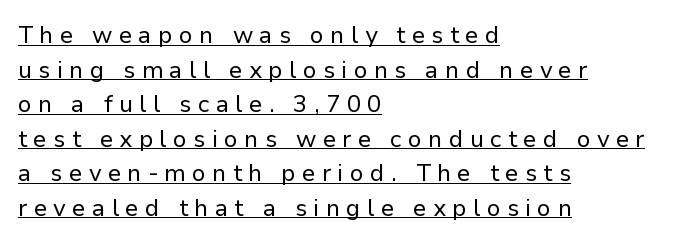
{"italic": "no", "bold": "no", "underline": "yes", "align": "left", "line_spacing": "normal", "line_spacing_ratio": 1.44, "letter_spacing": "wide", "letter_spacing_em": 0.26, "glyph_px": 24}
